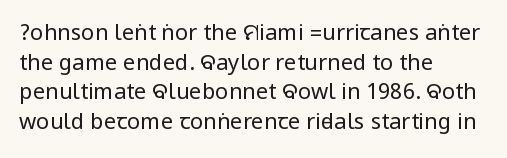
Q: Is the text bold? A: No.
Q: Is the text italic (slanted)? A: No, it is upright.
Q: Is the text underlined? A: No.
Q: How is the paragraph aligned? A: Left-aligned.
Q: Is the spacing between letters normal or unusually wide? A: Normal.
Q: Is the spacing between lines tight, normal or loose? A: Normal.
